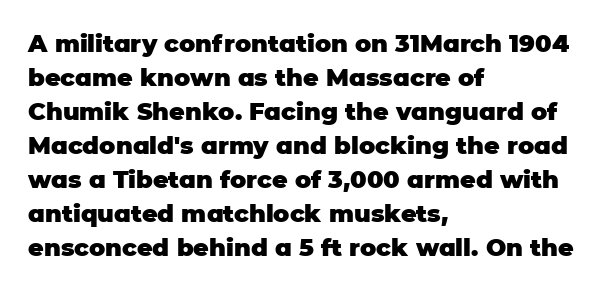
{"italic": "no", "bold": "yes", "underline": "no", "align": "left", "line_spacing": "normal", "line_spacing_ratio": 1.42, "letter_spacing": "normal", "letter_spacing_em": 0.0, "glyph_px": 24}
